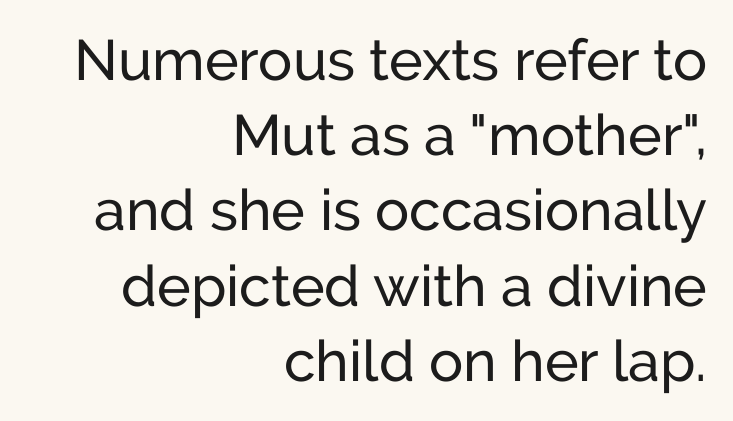
{"serif": "no", "italic": "no", "width": "normal", "stroke_contrast": "low", "x_height": "medium", "monospaced": "no", "underline": "no", "align": "right", "line_spacing": "normal", "line_spacing_ratio": 1.32, "letter_spacing": "normal", "letter_spacing_em": 0.0, "glyph_px": 57}
